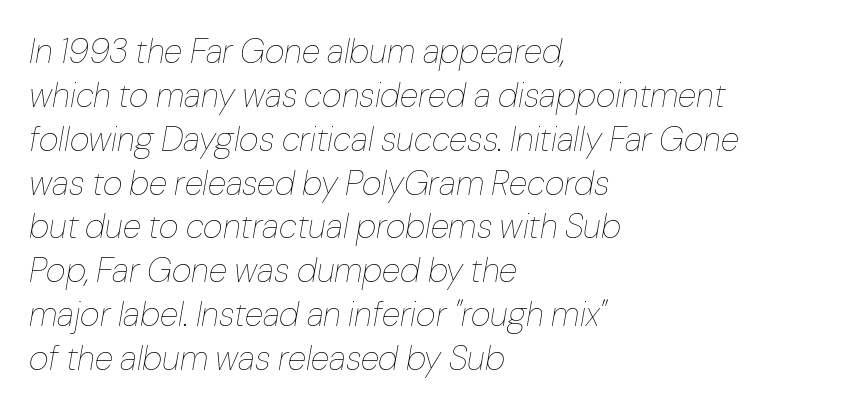
Would a proofreader flag this as italicized? Yes. The rows are spaced the way most documents space them. Spacing verdict: proportional, widths tailored to each character. On a weight scale, this lands at 450 or below. Short and long lines alike share a common starting point at left. The passage shown is not underscored anywhere.
